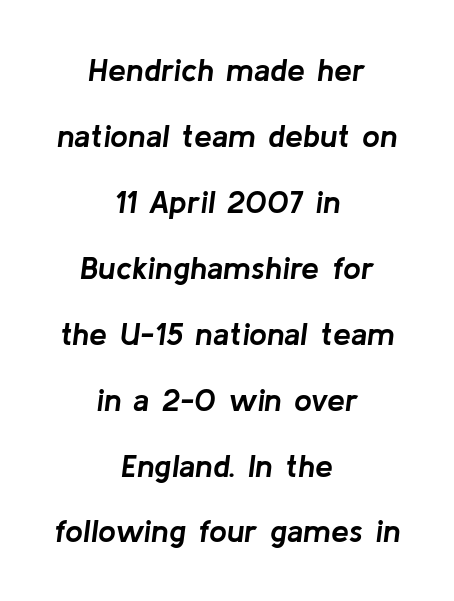
How heavy is the stroke? Heavy — this is a bold. Widely set lines give the paragraph a tall, airy silhouette. Alignment: centered. How are the letters spaced? Ordinarily, with no added tracking.
